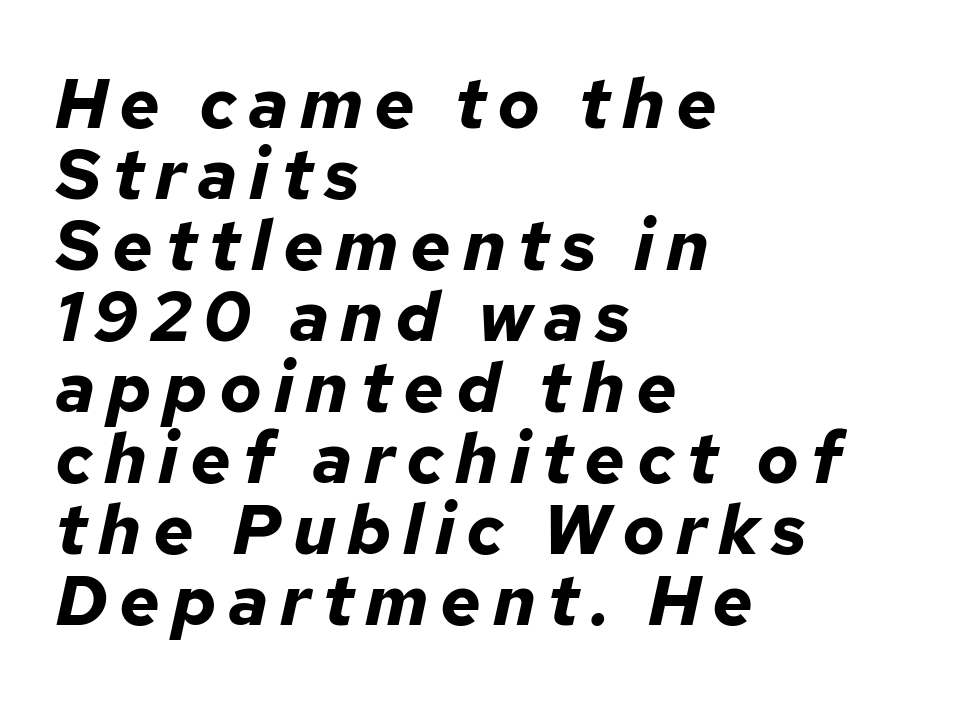
Q: Is the text bold? A: Yes.
Q: Is the text italic (slanted)? A: Yes, it leans right by about 12 degrees.
Q: Is the text underlined? A: No.
Q: How is the paragraph aligned? A: Left-aligned.
Q: Is the spacing between lines tight, normal or loose? A: Tight.
Q: Width (condensed, normal, or wide)? A: Normal.
Q: Stroke contrast? A: Low.
Q: x-height? A: Medium.
Q: Monospaced? A: No.
